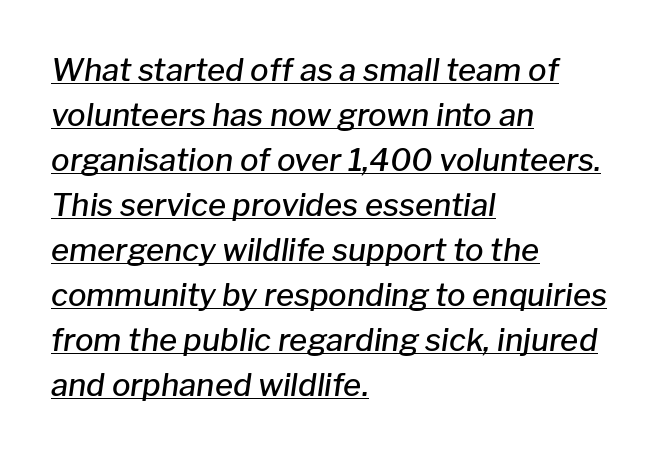
Q: Is the text bold? A: Semi-bold.
Q: Is the text italic (slanted)? A: Yes, it leans right by about 8 degrees.
Q: Is the text underlined? A: Yes.
Q: How is the paragraph aligned? A: Left-aligned.
Q: Is the spacing between letters normal or unusually wide? A: Normal.
Q: Is the spacing between lines tight, normal or loose? A: Normal.
Q: Width (condensed, normal, or wide)? A: Normal.
Q: Stroke contrast? A: Low.
Q: x-height? A: Medium.
Q: Monospaced? A: No.
